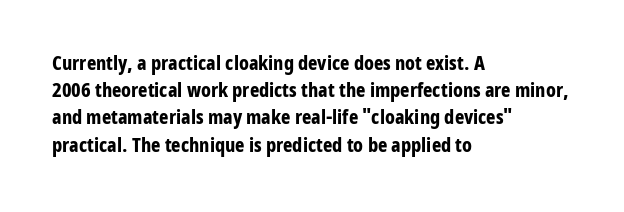
Q: Is the text bold? A: Yes.
Q: Is the text italic (slanted)? A: No, it is upright.
Q: Is the text underlined? A: No.
Q: How is the paragraph aligned? A: Left-aligned.
Q: Is the spacing between letters normal or unusually wide? A: Normal.
Q: Is the spacing between lines tight, normal or loose? A: Normal.
